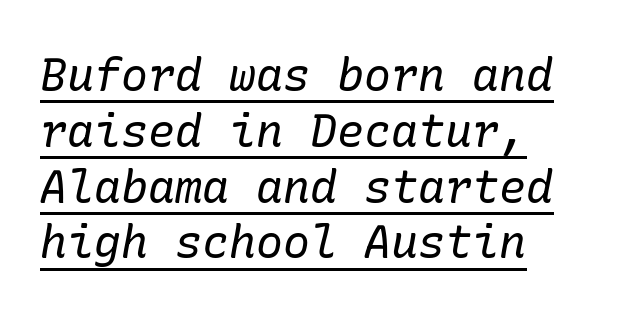
Bold? No — there's no thickening of the strokes. What decoration does the sample have? An underline. This rendering uses left alignment, leaving the right contour irregular.
